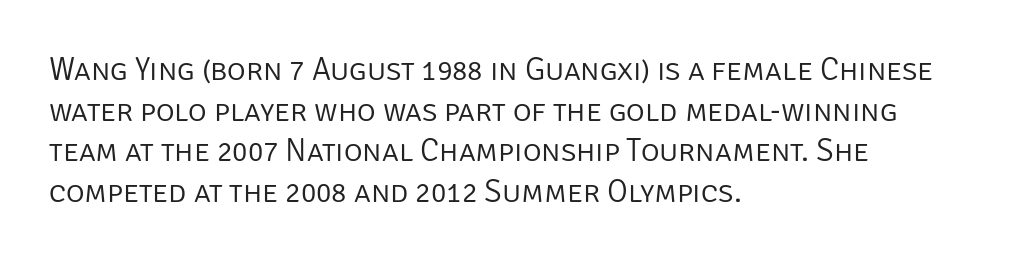
The image shows 32 px light sans-serif type, upright; set left-aligned, normal line spacing (1.27x), normal letter spacing, not underlined; low stroke contrast and a large x-height.
